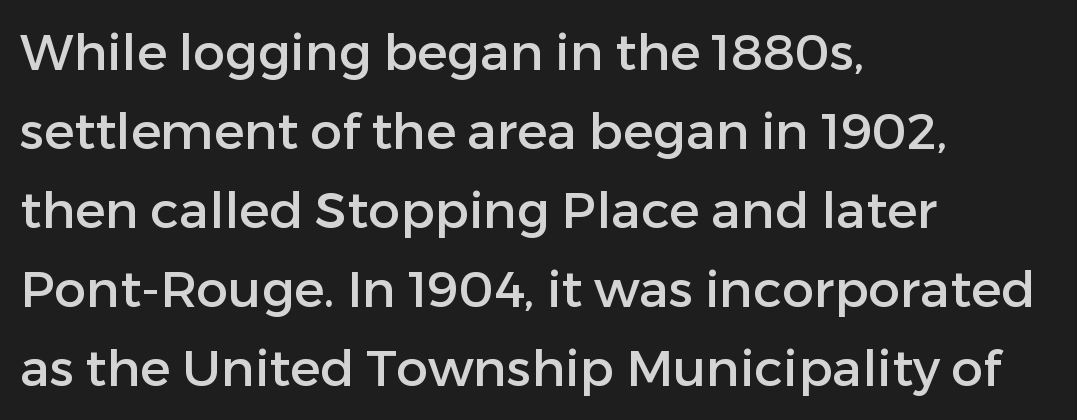
{"serif": "no", "italic": "no", "width": "normal", "stroke_contrast": "low", "x_height": "medium", "monospaced": "no", "underline": "no", "align": "left", "line_spacing": "normal", "line_spacing_ratio": 1.55, "letter_spacing": "normal", "letter_spacing_em": 0.0, "glyph_px": 51}
